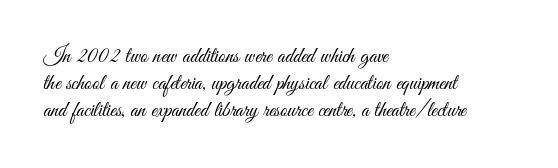
Q: Is the text bold? A: No.
Q: Is the text italic (slanted)? A: Yes.
Q: Is the text underlined? A: No.
Q: How is the paragraph aligned? A: Left-aligned.
Q: Is the spacing between letters normal or unusually wide? A: Normal.
